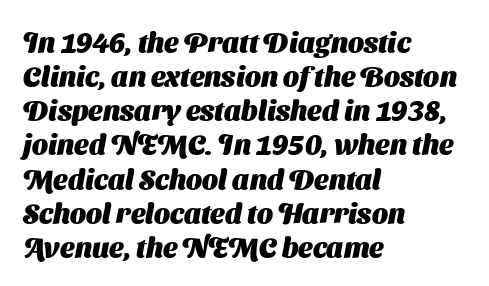
Note: no serifs on the glyphs. Chunky letters — that's bold for sure. These lines keep a tight, regular rhythm from letter to letter. These lines are set flush left with a ragged right edge.
